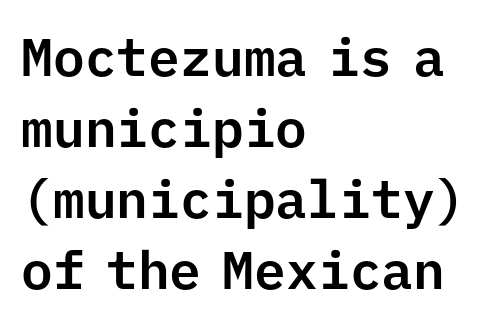
Classification — sans serif. The leading is moderate, giving the passage an even texture. The type is set solid horizontally, with unmodified tracking. Monospaced: the letters line up in strict vertical columns.
